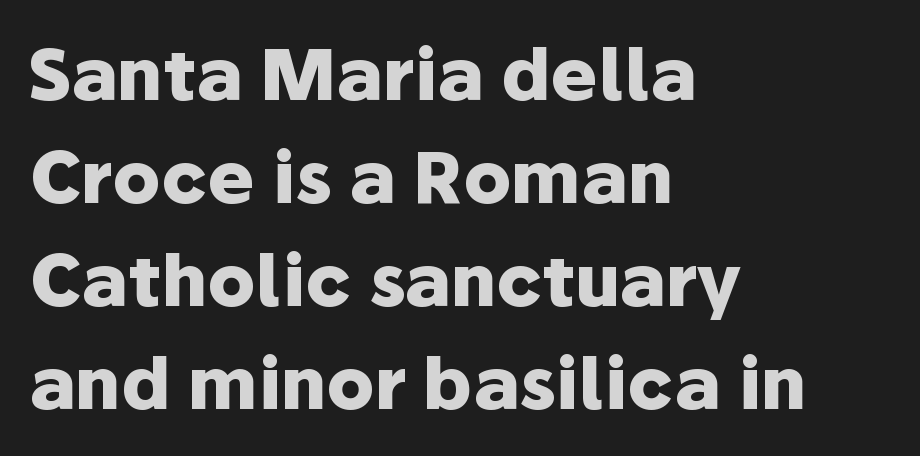
Q: Is the text bold? A: Yes.
Q: Is the text italic (slanted)? A: No, it is upright.
Q: Is the typeface a serif or a sans-serif typeface? A: Sans-serif.
Q: Is the text underlined? A: No.
Q: How is the paragraph aligned? A: Left-aligned.
Q: Is the spacing between letters normal or unusually wide? A: Normal.
Q: Is the spacing between lines tight, normal or loose? A: Normal.
Q: Width (condensed, normal, or wide)? A: Normal.
Q: Stroke contrast? A: Low.
Q: x-height? A: Medium.
Q: Monospaced? A: No.
